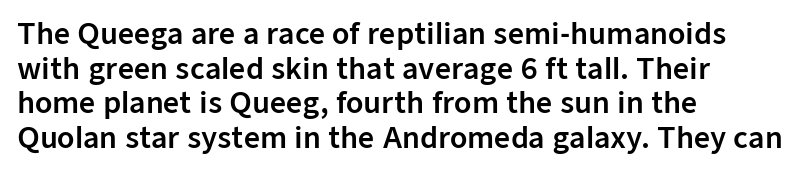
The image shows 28 px sans-serif type, upright; set left-aligned, line spacing 1.24x, normal letter spacing, not underlined; low stroke contrast and a medium x-height.
